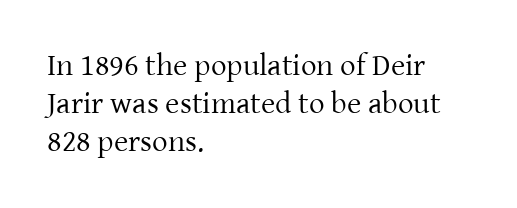
The image shows 31 px regular-weight serif type, upright; set left-aligned, line spacing 1.23x, normal letter spacing, not underlined; low stroke contrast and a medium x-height.
